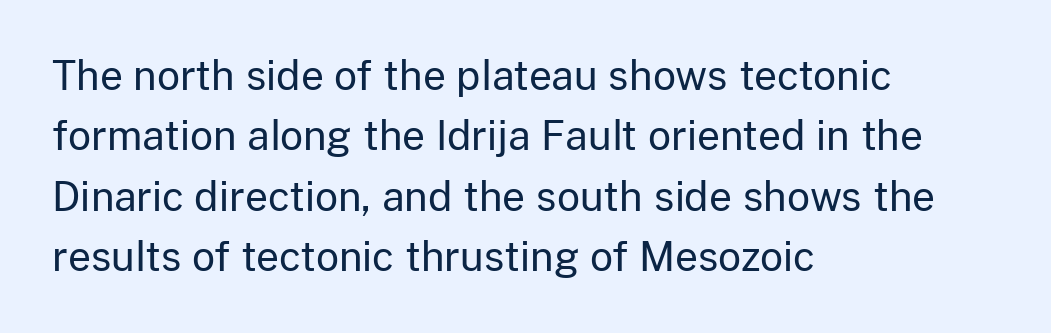
The image shows 40 px regular-weight sans-serif type, upright; set left-aligned, normal line spacing (1.51x), normal letter spacing, not underlined; low stroke contrast and a medium x-height.
